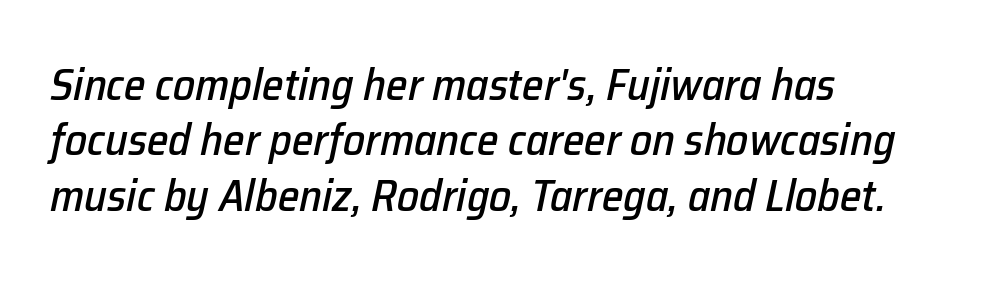
The image shows 44 px text type, italic (leaning right); set left-aligned, normal line spacing (1.26x), normal letter spacing, not underlined; low stroke contrast and a medium x-height.
